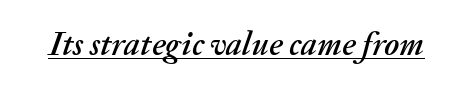
Q: Is the text italic (slanted)? A: Yes, it leans right by about 20 degrees.
Q: Is the text underlined? A: Yes.
Q: Is the spacing between letters normal or unusually wide? A: Normal.
Q: Width (condensed, normal, or wide)? A: Normal.
Q: Stroke contrast? A: Medium.
Q: x-height? A: Medium.
Q: Monospaced? A: No.
